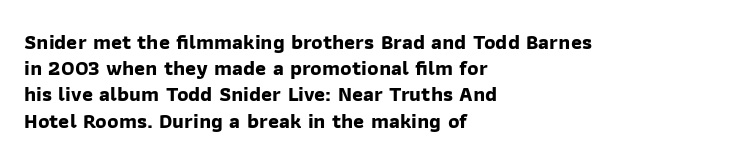
{"bold": "yes", "underline": "no", "align": "left", "line_spacing": "normal", "line_spacing_ratio": 1.25, "letter_spacing": "normal", "letter_spacing_em": 0.0, "glyph_px": 21}
